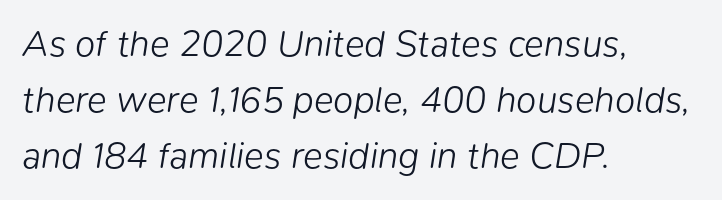
{"italic": "yes", "lean": "right", "slant_degrees": 9, "bold": "no", "weight": "light", "width": "normal", "stroke_contrast": "low", "x_height": "medium", "monospaced": "no", "underline": "no", "align": "left", "line_spacing": "normal", "line_spacing_ratio": 1.51, "letter_spacing": "normal", "letter_spacing_em": 0.0, "glyph_px": 37}
